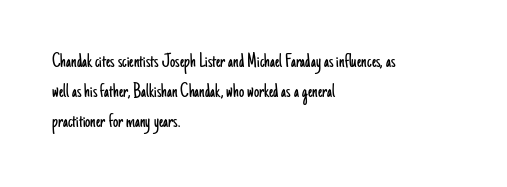
Q: Is the text bold? A: No.
Q: Is the text italic (slanted)? A: No, it is upright.
Q: Is the text underlined? A: No.
Q: How is the paragraph aligned? A: Left-aligned.
Q: Is the spacing between letters normal or unusually wide? A: Normal.
Q: Is the spacing between lines tight, normal or loose? A: Normal.
